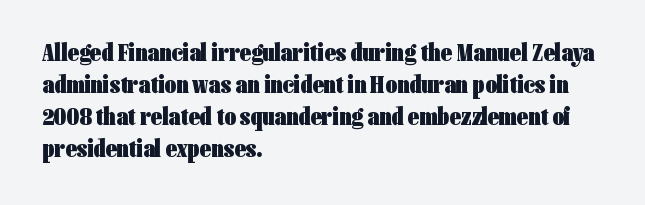
{"italic": "no", "bold": "yes", "underline": "no", "align": "left", "line_spacing": "normal", "line_spacing_ratio": 1.28, "letter_spacing": "normal", "letter_spacing_em": 0.0, "glyph_px": 25}
